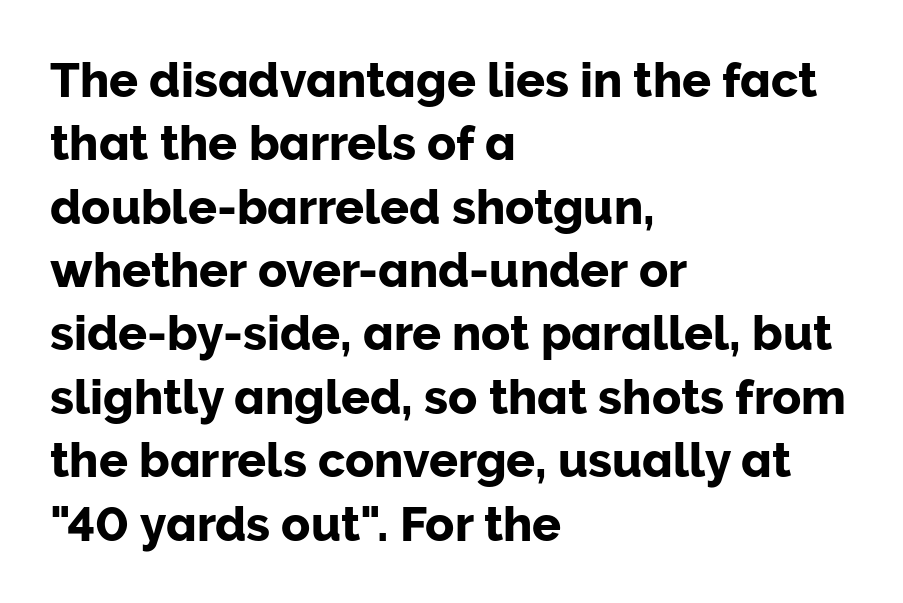
The passage shown is typed in a proportional face where columns would drift. Each new line begins a customary step beneath the previous one. Bare-footed words on every line. Look at the tracking — it's just the regular setting, nothing added. The font family rendered here belongs to the sans-serif group. Every stem runs plumb, perpendicular to the baseline.
